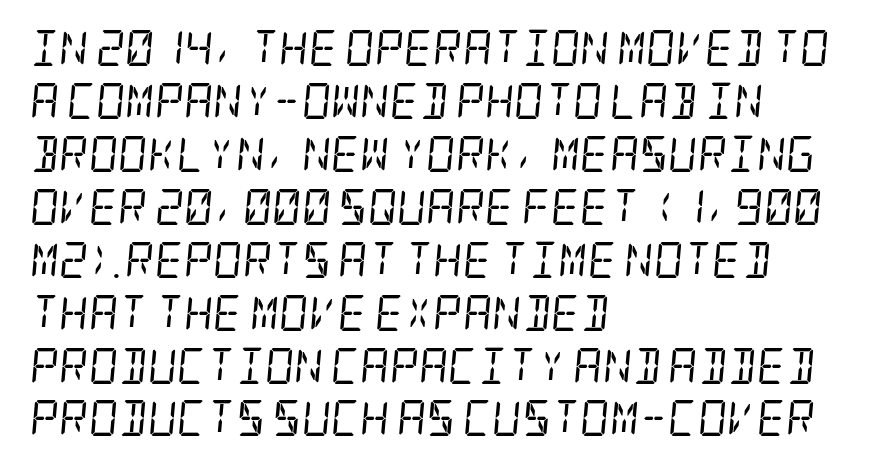
The image shows 36 px regular-weight, condensed serif type, italic (leaning right); set left-aligned, normal line spacing (1.47x), normal letter spacing, not underlined; low stroke contrast and a large x-height.
